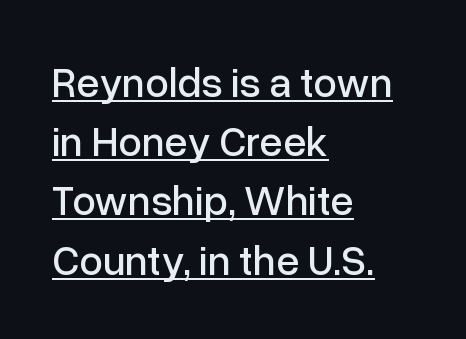
{"serif": "no", "italic": "no", "width": "normal", "stroke_contrast": "low", "x_height": "medium", "monospaced": "no", "underline": "yes", "align": "left", "line_spacing": "normal", "line_spacing_ratio": 1.41, "letter_spacing": "normal", "letter_spacing_em": 0.0, "glyph_px": 42}
